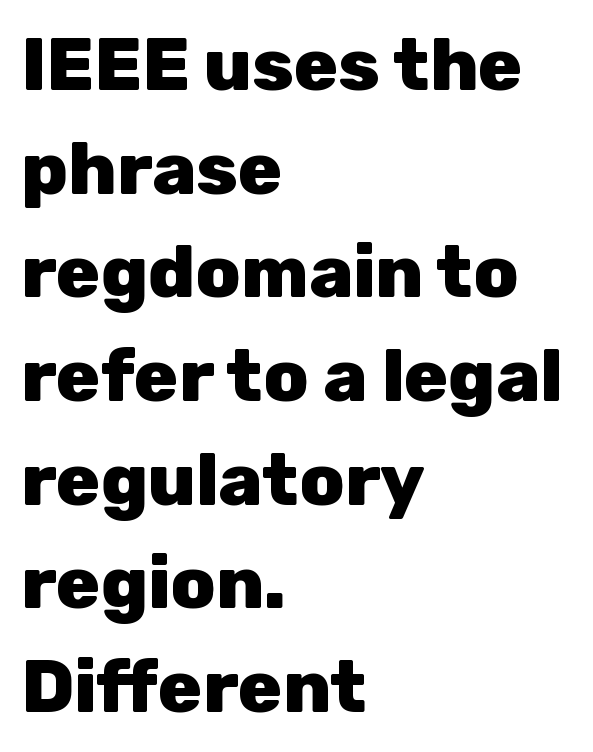
Q: Is the text bold? A: Yes.
Q: Is the text italic (slanted)? A: No, it is upright.
Q: Is the typeface a serif or a sans-serif typeface? A: Sans-serif.
Q: Is the text underlined? A: No.
Q: How is the paragraph aligned? A: Left-aligned.
Q: Is the spacing between letters normal or unusually wide? A: Normal.
Q: Is the spacing between lines tight, normal or loose? A: Normal.
Q: Width (condensed, normal, or wide)? A: Normal.
Q: Stroke contrast? A: Low.
Q: x-height? A: Medium.
Q: Monospaced? A: No.
